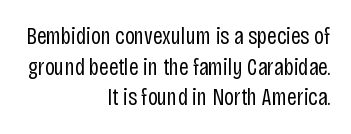
Q: Is the text bold? A: No.
Q: Is the text italic (slanted)? A: No, it is upright.
Q: Is the text underlined? A: No.
Q: How is the paragraph aligned? A: Right-aligned.
Q: Is the spacing between letters normal or unusually wide? A: Normal.
Q: Is the spacing between lines tight, normal or loose? A: Normal.
